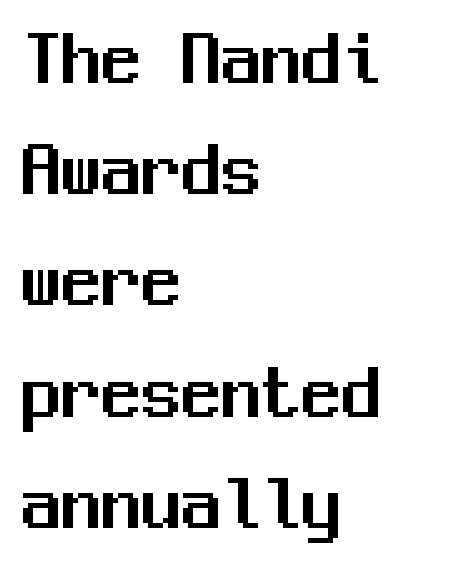
{"serif": "no", "italic": "no", "width": "normal", "stroke_contrast": "medium", "x_height": "medium", "monospaced": "yes", "underline": "no", "align": "left", "line_spacing": "normal", "line_spacing_ratio": 1.39, "letter_spacing": "normal", "letter_spacing_em": 0.0, "glyph_px": 80}
